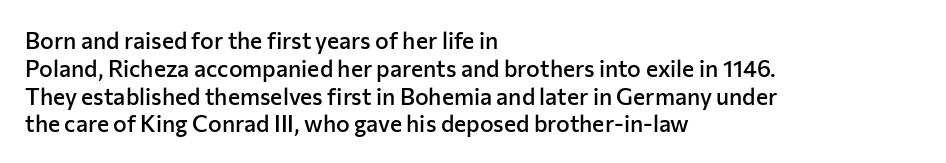
The letters stand straight up with perfectly vertical stems. Standard letterfit; no display-style spreading of the glyphs. Leftover space on each line is placed entirely after the last word. Look at the stroke-to-counter ratio: somewhat heavy, a semibold. Beneath every word, the page is bare.
